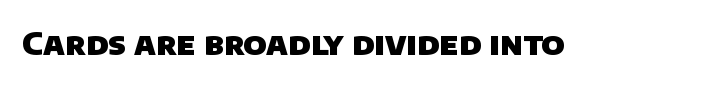
A bare baseline throughout the passage. What stands out about the letter spacing? Nothing — it is the standard amount. The letters advance in unequal steps, a hallmark of proportional type. A sans-serif font was chosen for this passage.
